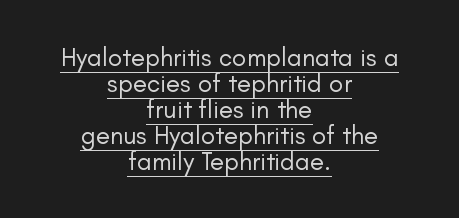
Q: Is the text bold? A: No.
Q: Is the text italic (slanted)? A: No, it is upright.
Q: Is the text underlined? A: Yes.
Q: How is the paragraph aligned? A: Centered.
Q: Is the spacing between letters normal or unusually wide? A: Normal.
Q: Is the spacing between lines tight, normal or loose? A: Tight.
